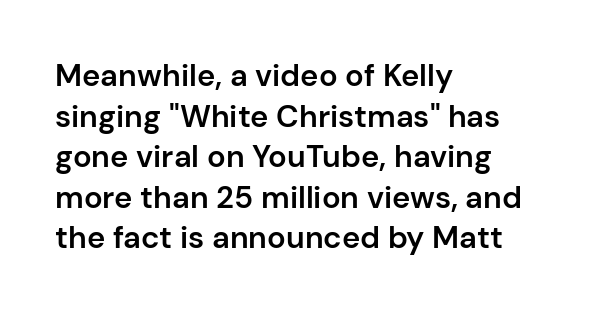
The image shows 31 px semibold sans-serif type, upright; set left-aligned, normal line spacing (1.31x), normal letter spacing, not underlined; low stroke contrast and a medium x-height.
